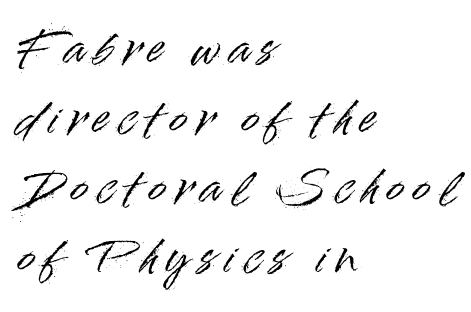
The image shows 43 px sans-serif type; set left-aligned, normal line spacing (1.62x), unusually wide letter spacing (+0.22 em), not underlined; high stroke contrast and a small x-height.
